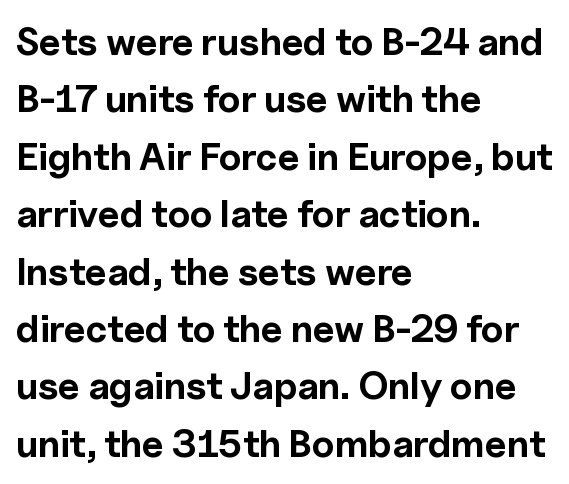
{"serif": "no", "italic": "no", "bold": "yes", "weight": "bold", "width": "normal", "x_height": "medium", "monospaced": "no", "underline": "no", "align": "left", "line_spacing": "normal", "line_spacing_ratio": 1.51, "letter_spacing": "normal", "letter_spacing_em": 0.0, "glyph_px": 38}
